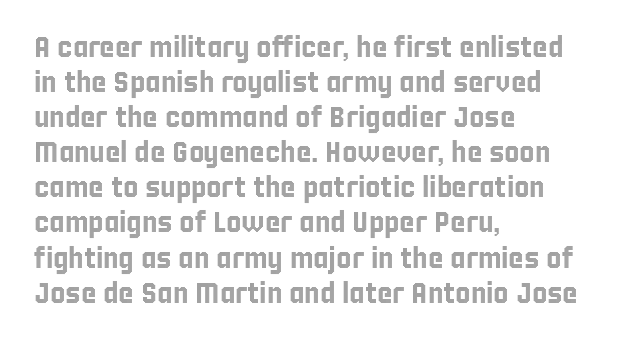
Q: Is the text italic (slanted)? A: No, it is upright.
Q: Is the text underlined? A: No.
Q: How is the paragraph aligned? A: Left-aligned.
Q: Is the spacing between letters normal or unusually wide? A: Normal.
Q: Width (condensed, normal, or wide)? A: Condensed.
Q: x-height? A: Large.
Q: Monospaced? A: No.
